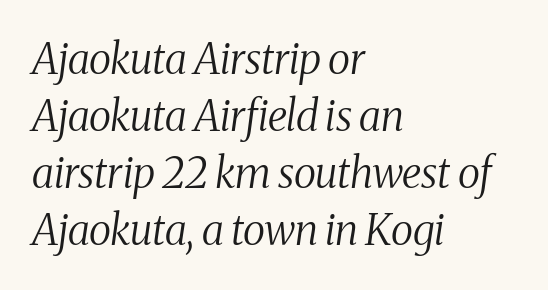
Q: Is the text bold? A: No.
Q: Is the text italic (slanted)? A: Yes, it leans right by about 8 degrees.
Q: Is the typeface a serif or a sans-serif typeface? A: Serif.
Q: Is the text underlined? A: No.
Q: How is the paragraph aligned? A: Left-aligned.
Q: Is the spacing between letters normal or unusually wide? A: Normal.
Q: Is the spacing between lines tight, normal or loose? A: Normal.
Q: Width (condensed, normal, or wide)? A: Condensed.
Q: Stroke contrast? A: Medium.
Q: x-height? A: Medium.
Q: Monospaced? A: No.
